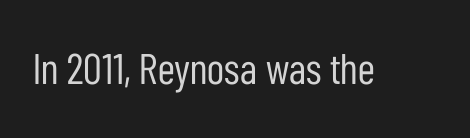
The image shows 43 px regular-weight, condensed sans-serif type, upright; set normal letter spacing, not underlined; low stroke contrast and a medium x-height.
